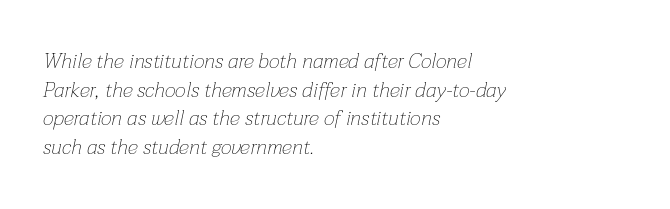
Characters follow at the spacing the type designer built in. Where is the straight margin? On the left. This reads as an unemphasized weight, regular at the heaviest. Decoration check: the copy has no underline.
